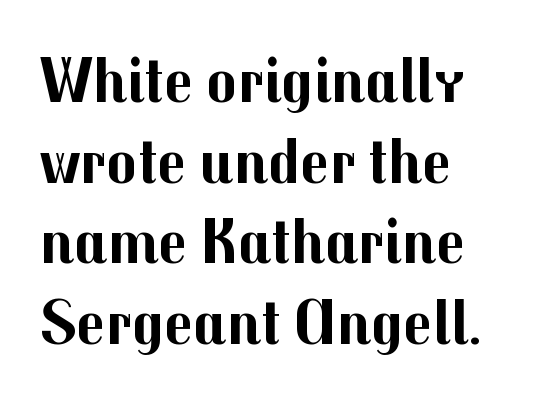
The image shows 64 px bold sans-serif type, upright; set left-aligned, normal line spacing (1.26x), normal letter spacing, not underlined; medium stroke contrast and a medium x-height.
